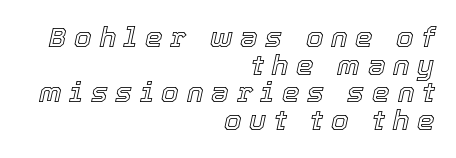
Q: Is the text italic (slanted)? A: Yes, it leans right by about 12 degrees.
Q: Is the text underlined? A: No.
Q: How is the paragraph aligned? A: Right-aligned.
Q: Is the spacing between letters normal or unusually wide? A: Unusually wide.
Q: Is the spacing between lines tight, normal or loose? A: Tight.
Q: Width (condensed, normal, or wide)? A: Normal.
Q: x-height? A: Medium.
Q: Monospaced? A: No.
